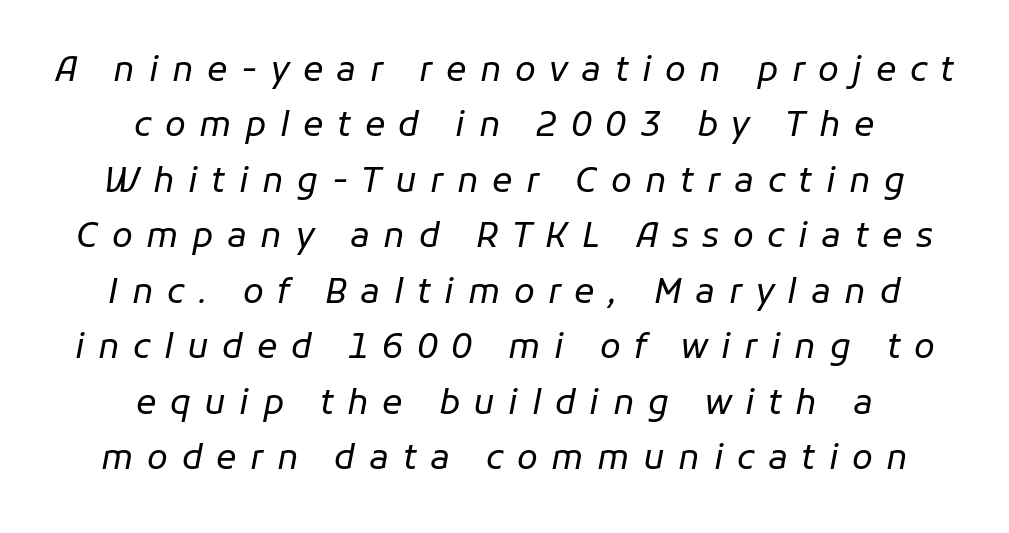
Q: Is the text bold? A: No.
Q: Is the text italic (slanted)? A: Yes, it leans right by about 11 degrees.
Q: Is the text underlined? A: No.
Q: How is the paragraph aligned? A: Centered.
Q: Is the spacing between letters normal or unusually wide? A: Unusually wide.
Q: Is the spacing between lines tight, normal or loose? A: Normal.
Q: Width (condensed, normal, or wide)? A: Normal.
Q: Stroke contrast? A: Low.
Q: x-height? A: Medium.
Q: Monospaced? A: No.
